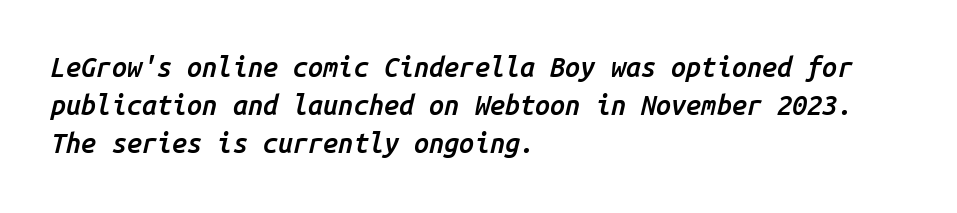
Inter-character spacing is left at the font's built-in metrics. Compared with typical paragraphs, the rows here are spaced about the same. Quick note: italic. The words here are not underlined. Compared with a centered layout, this one pins lines to the left instead.
